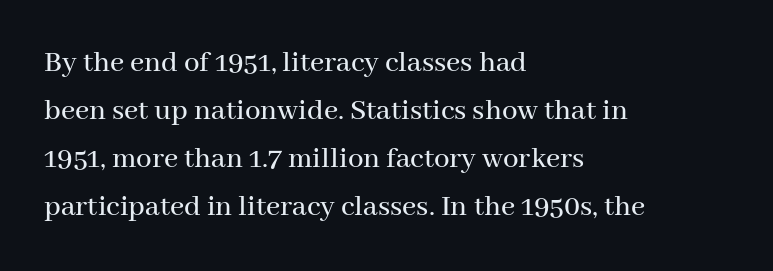
Short and long lines alike share a common starting point at left. These lines sit exactly where default settings would place them. Character widths vary here, with narrow letters taking less room than wide ones. Rendered with straight, roman letterforms. A typesetter would label this face a serif.
